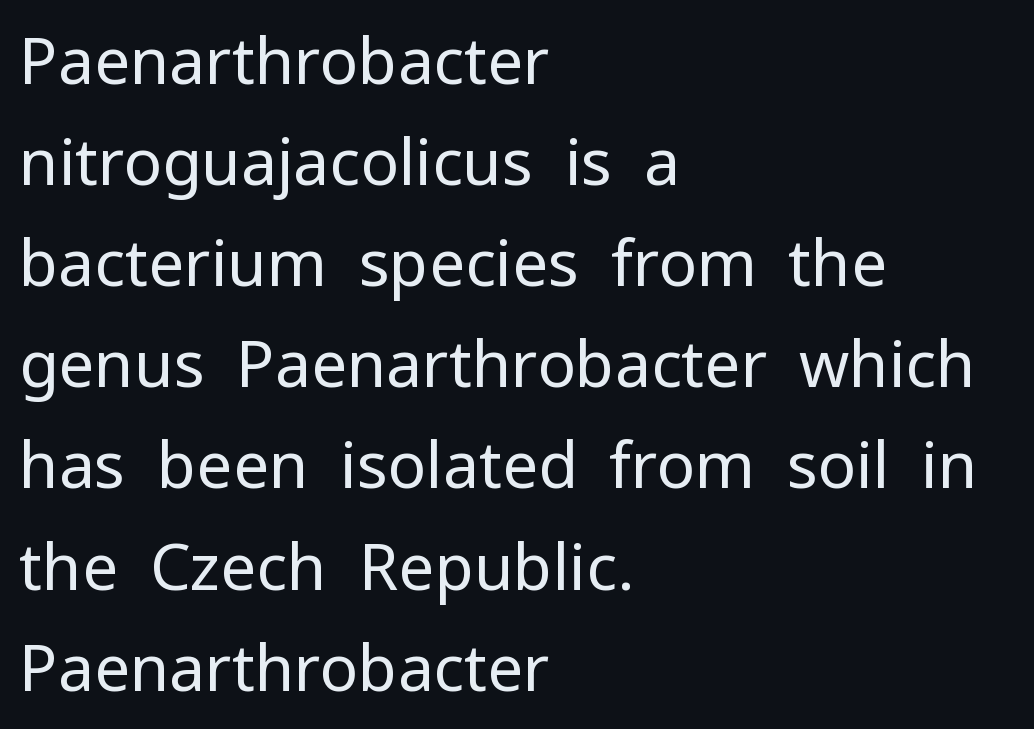
Q: Is the text bold? A: No.
Q: Is the text italic (slanted)? A: No, it is upright.
Q: Is the typeface a serif or a sans-serif typeface? A: Sans-serif.
Q: Is the text underlined? A: No.
Q: How is the paragraph aligned? A: Left-aligned.
Q: Is the spacing between letters normal or unusually wide? A: Normal.
Q: Is the spacing between lines tight, normal or loose? A: Normal.
Q: Width (condensed, normal, or wide)? A: Normal.
Q: Stroke contrast? A: Low.
Q: x-height? A: Medium.
Q: Monospaced? A: No.
